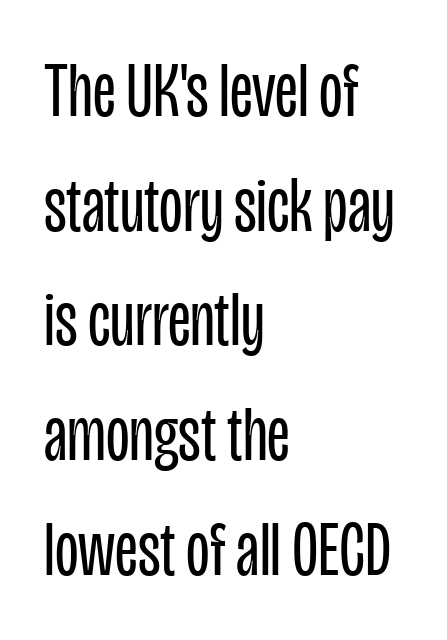
The image shows 77 px regular-weight, condensed sans-serif type, upright; set left-aligned, normal line spacing (1.49x), normal letter spacing, not underlined; low stroke contrast and a large x-height.
